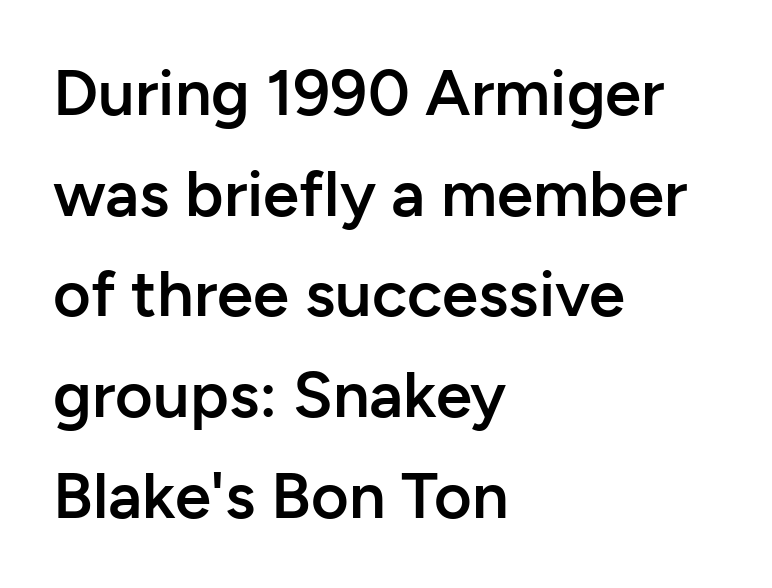
Q: Is the text bold? A: Semi-bold.
Q: Is the text italic (slanted)? A: No, it is upright.
Q: Is the typeface a serif or a sans-serif typeface? A: Sans-serif.
Q: Is the text underlined? A: No.
Q: How is the paragraph aligned? A: Left-aligned.
Q: Is the spacing between letters normal or unusually wide? A: Normal.
Q: Is the spacing between lines tight, normal or loose? A: Normal.
Q: Width (condensed, normal, or wide)? A: Normal.
Q: Stroke contrast? A: Low.
Q: x-height? A: Medium.
Q: Monospaced? A: No.
